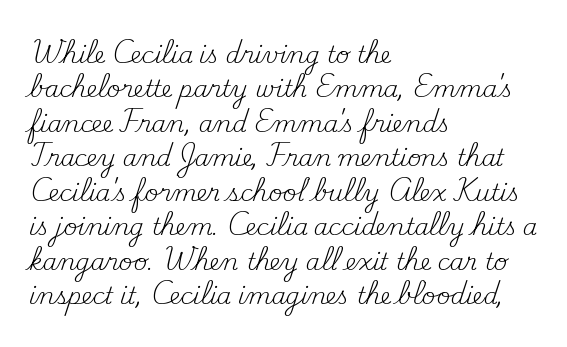
{"bold": "no", "underline": "no", "align": "left", "line_spacing": "normal", "line_spacing_ratio": 1.5, "letter_spacing": "normal", "letter_spacing_em": 0.0, "glyph_px": 23}
